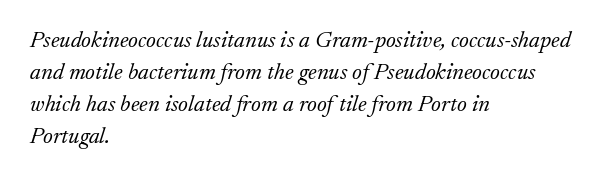
Emphasis-style slanted type is in use. Vertical spacing — default. The characters are drawn with everyday or finer stroke widths. Glyph-to-glyph distance matches everyday printed text. Has an underline been added? It has not.
